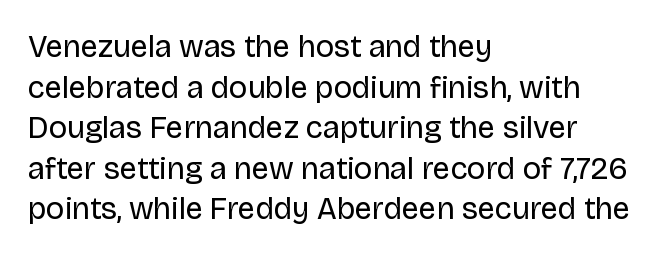
Q: Is the text bold? A: No.
Q: Is the text italic (slanted)? A: No, it is upright.
Q: Is the typeface a serif or a sans-serif typeface? A: Sans-serif.
Q: Is the text underlined? A: No.
Q: How is the paragraph aligned? A: Left-aligned.
Q: Is the spacing between letters normal or unusually wide? A: Normal.
Q: Is the spacing between lines tight, normal or loose? A: Normal.
Q: Width (condensed, normal, or wide)? A: Normal.
Q: Stroke contrast? A: Low.
Q: x-height? A: Large.
Q: Monospaced? A: No.
